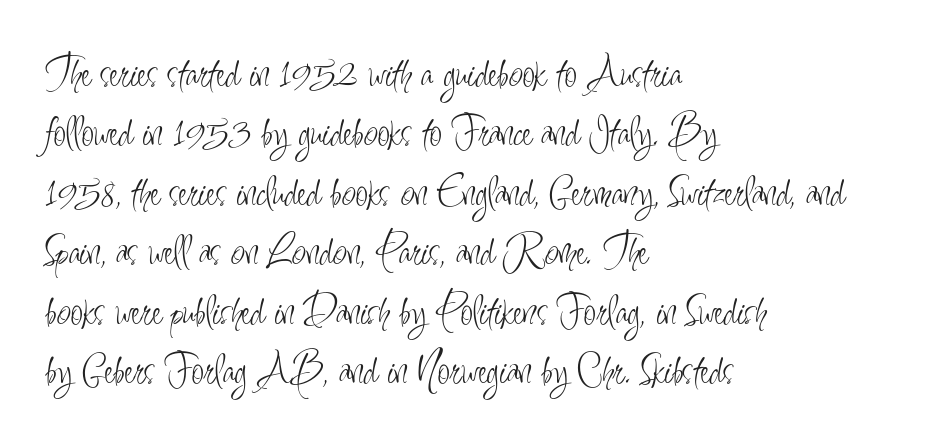
The image shows 45 px light, condensed sans-serif type; set left-aligned, normal line spacing (1.32x), normal letter spacing, not underlined; low stroke contrast and a small x-height.
